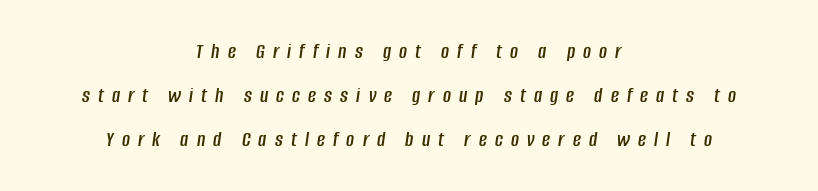
{"italic": "yes", "lean": "right", "slant_degrees": 8, "underline": "no", "align": "center", "line_spacing": "loose", "line_spacing_ratio": 2.0, "letter_spacing": "wide", "letter_spacing_em": 0.37, "glyph_px": 22}
